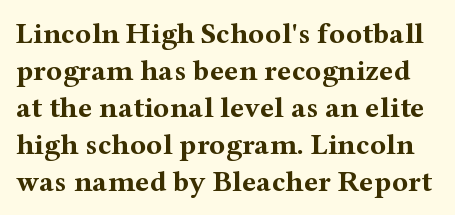
Q: Is the text bold? A: Yes.
Q: Is the text italic (slanted)? A: No, it is upright.
Q: Is the typeface a serif or a sans-serif typeface? A: Serif.
Q: Is the text underlined? A: No.
Q: Is the spacing between letters normal or unusually wide? A: Normal.
Q: Width (condensed, normal, or wide)? A: Wide.
Q: Stroke contrast? A: Medium.
Q: x-height? A: Medium.
Q: Monospaced? A: No.
